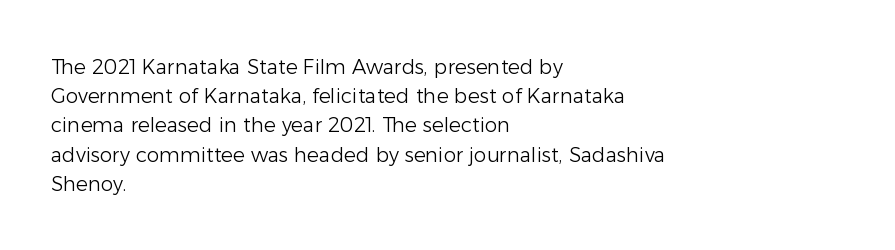
{"italic": "no", "bold": "no", "underline": "no", "align": "left", "line_spacing": "normal", "line_spacing_ratio": 1.46, "letter_spacing": "normal", "letter_spacing_em": 0.0, "glyph_px": 20}
